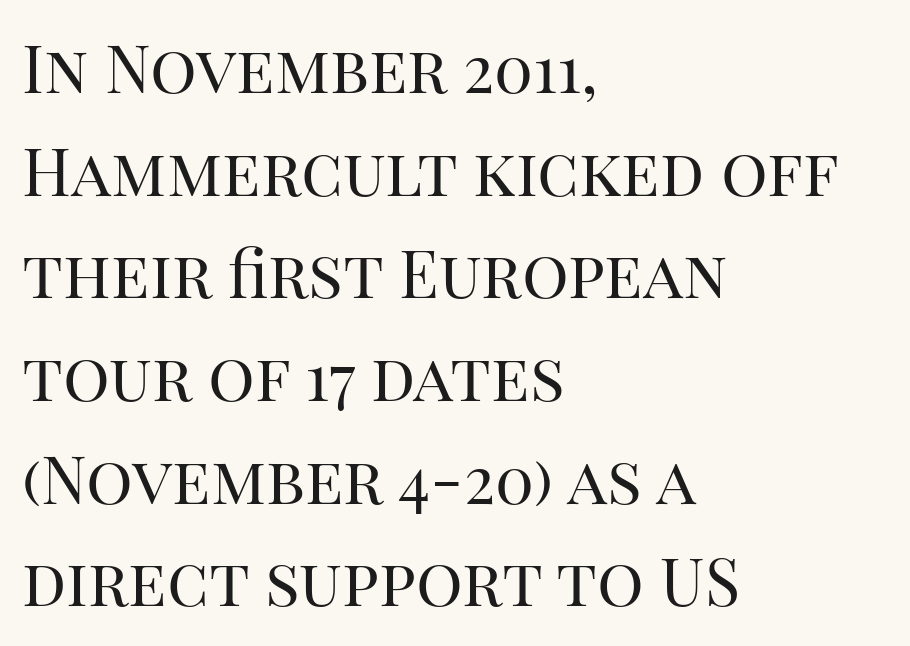
{"serif": "yes", "italic": "no", "bold": "no", "weight": "regular", "width": "normal", "stroke_contrast": "high", "x_height": "large", "monospaced": "no", "underline": "no", "align": "left", "line_spacing": "normal", "line_spacing_ratio": 1.58, "letter_spacing": "normal", "letter_spacing_em": 0.0, "glyph_px": 65}
